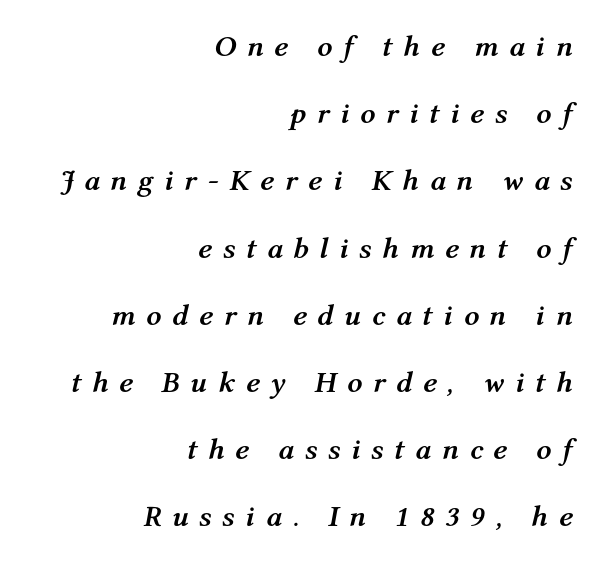
Does the weight exceed regular? Yes, all the way to bold. Observe the lean: these are italic letterforms. Think of a printed novel: that variable character pitch is what you see here. Observe the wide spacing: letters keep a clear distance from each other. This block would shrink considerably if given ordinary leading; it's expanded now. The text block is weighted toward the right margin, trailing off unevenly leftward.
